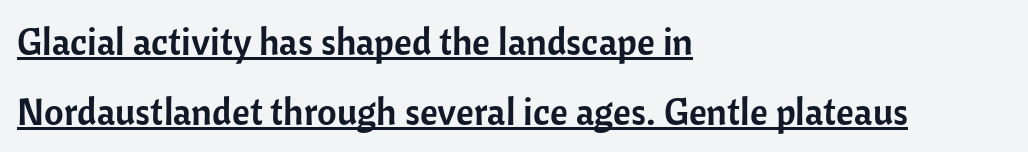
The image shows 38 px sans-serif type, upright; set left-aligned, line spacing 1.83x, normal letter spacing, underlined; low stroke contrast and a medium x-height.
